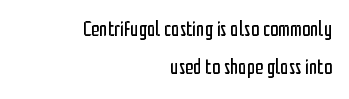
Q: Is the text bold? A: No.
Q: Is the text italic (slanted)? A: No, it is upright.
Q: Is the text underlined? A: No.
Q: How is the paragraph aligned? A: Right-aligned.
Q: Is the spacing between letters normal or unusually wide? A: Normal.
